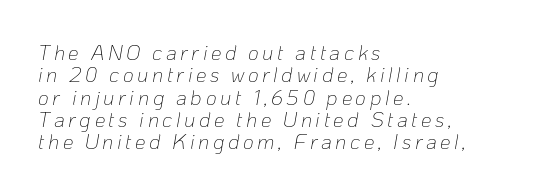
The typeface has the unassuming heft of standard copy or less. Compared with a centered layout, this one pins lines to the left instead. The gap between lines stays unmarked. Closely set lines give the paragraph a compact silhouette. The rendering applies a slant to the glyphs.
